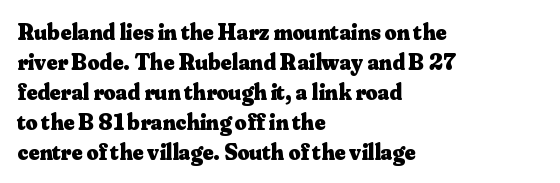
Designer's note — italics off, roman on. Clear beneath every line of the passage. Set as a true bold cut, around the 700 mark. How would I describe the line gaps? Plain and ordinary.
